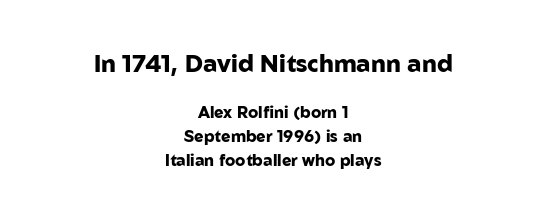
Q: Is the text bold? A: Yes.
Q: Is the text italic (slanted)? A: No, it is upright.
Q: Is the text underlined? A: No.
Q: How is the paragraph aligned? A: Centered.
Q: Is the spacing between letters normal or unusually wide? A: Normal.
Q: Is the spacing between lines tight, normal or loose? A: Normal.
Q: Which block of text is set in a larger size, the first (top) or the second (bottom)? A: The first (top) one.
